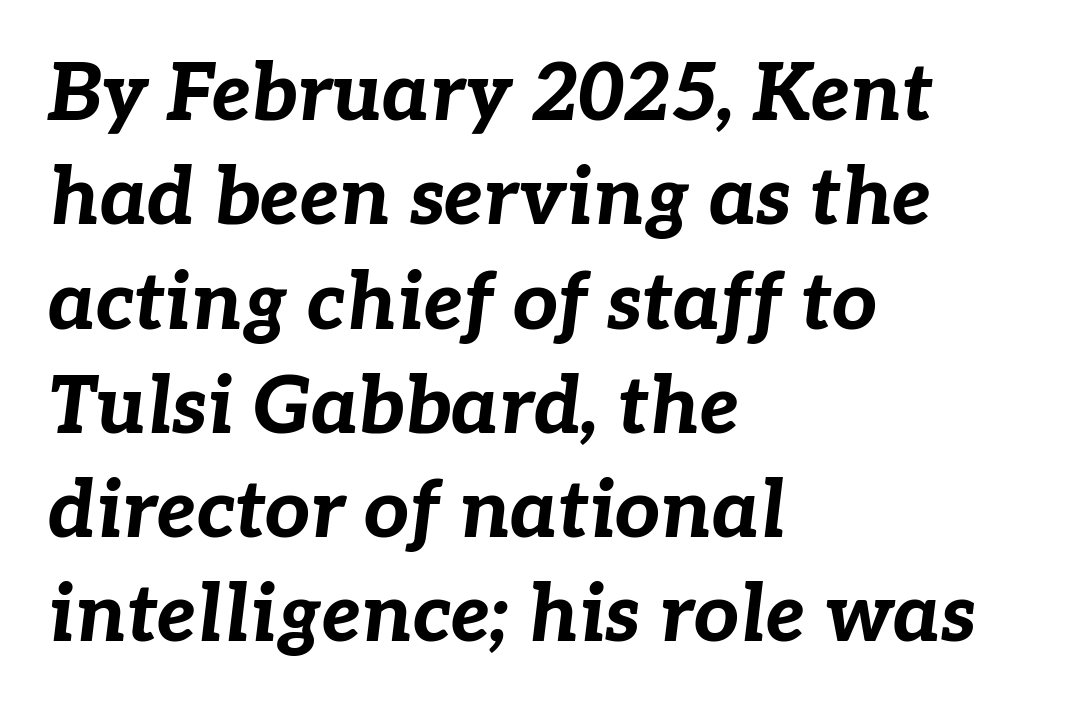
Q: Is the text bold? A: Yes.
Q: Is the text italic (slanted)? A: Yes, it leans right by about 7 degrees.
Q: Is the text underlined? A: No.
Q: How is the paragraph aligned? A: Left-aligned.
Q: Is the spacing between letters normal or unusually wide? A: Normal.
Q: Is the spacing between lines tight, normal or loose? A: Normal.
Q: Width (condensed, normal, or wide)? A: Normal.
Q: Stroke contrast? A: Low.
Q: x-height? A: Medium.
Q: Monospaced? A: No.
